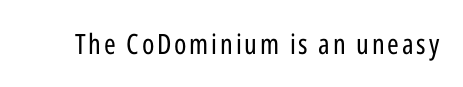
The image shows 28 px regular-weight, condensed sans-serif type, upright; set not underlined; low stroke contrast and a medium x-height.
